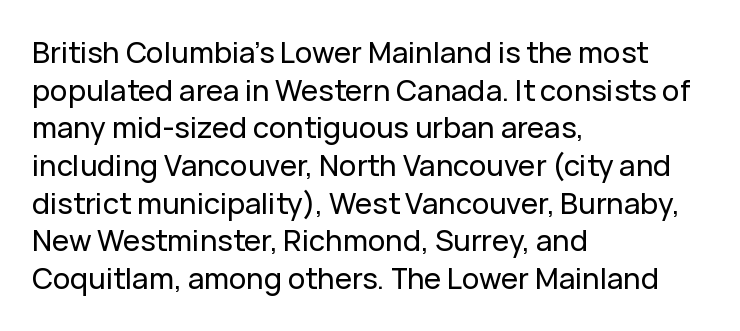
Q: Is the text italic (slanted)? A: No, it is upright.
Q: Is the typeface a serif or a sans-serif typeface? A: Sans-serif.
Q: Is the text underlined? A: No.
Q: How is the paragraph aligned? A: Left-aligned.
Q: Is the spacing between letters normal or unusually wide? A: Normal.
Q: Is the spacing between lines tight, normal or loose? A: Normal.
Q: Width (condensed, normal, or wide)? A: Normal.
Q: Stroke contrast? A: Low.
Q: x-height? A: Medium.
Q: Monospaced? A: No.
